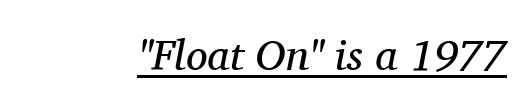
{"serif": "yes", "italic": "yes", "lean": "right", "slant_degrees": 11, "bold": "no", "weight": "regular", "width": "normal", "stroke_contrast": "medium", "x_height": "medium", "monospaced": "no", "underline": "yes", "letter_spacing": "normal", "letter_spacing_em": 0.0, "glyph_px": 43}
